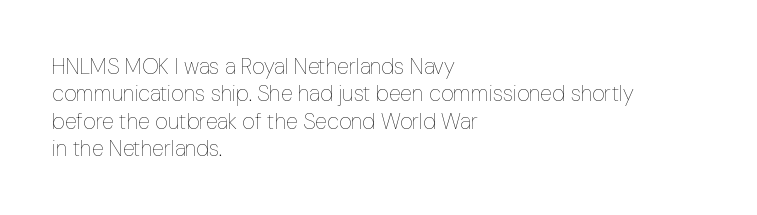
{"italic": "no", "bold": "no", "underline": "no", "align": "left", "line_spacing_ratio": 1.24, "letter_spacing": "normal", "letter_spacing_em": 0.0, "glyph_px": 22}
